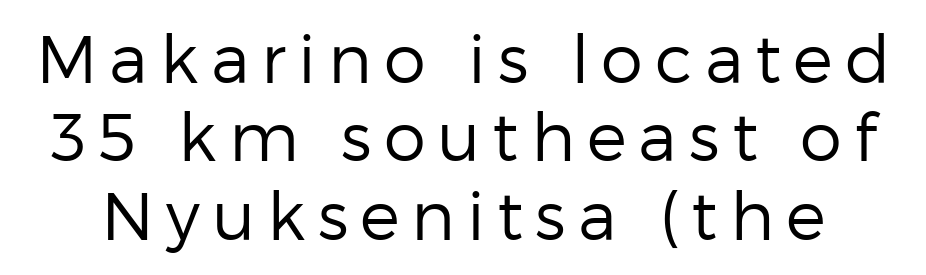
{"serif": "no", "italic": "no", "bold": "no", "weight": "regular", "width": "normal", "stroke_contrast": "low", "x_height": "medium", "monospaced": "no", "underline": "no", "line_spacing_ratio": 1.17, "glyph_px": 67}
